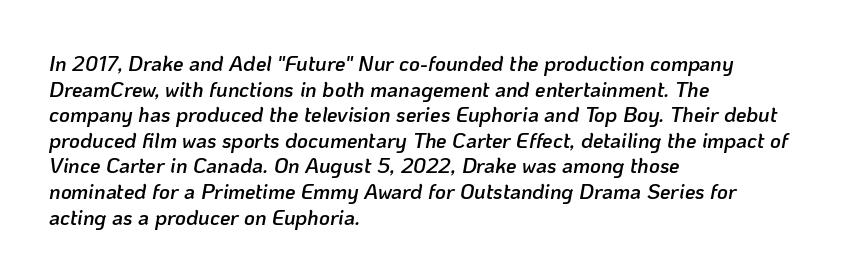
The image shows 21 px text type, italic (leaning right); set left-aligned, line spacing 1.22x, normal letter spacing, not underlined.
